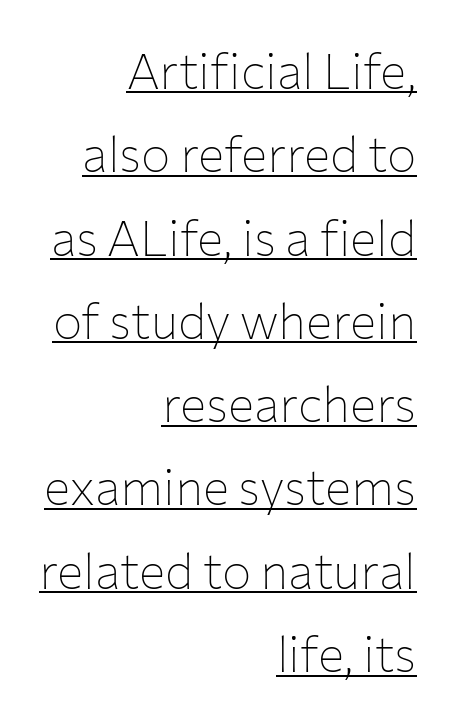
{"serif": "no", "italic": "no", "bold": "no", "weight": "thin", "width": "normal", "stroke_contrast": "low", "x_height": "medium", "monospaced": "no", "underline": "yes", "align": "right", "line_spacing": "normal", "line_spacing_ratio": 1.7, "letter_spacing": "normal", "letter_spacing_em": 0.0, "glyph_px": 49}
